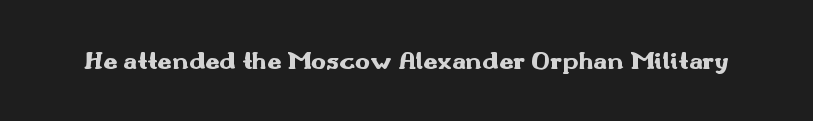
Underlining? Definitely not there. Strong, thick strokes mark this as bold type. This sample uses an upright cut, with every glyph sitting square on the baseline. A typesetter would call this zero additional tracking.
